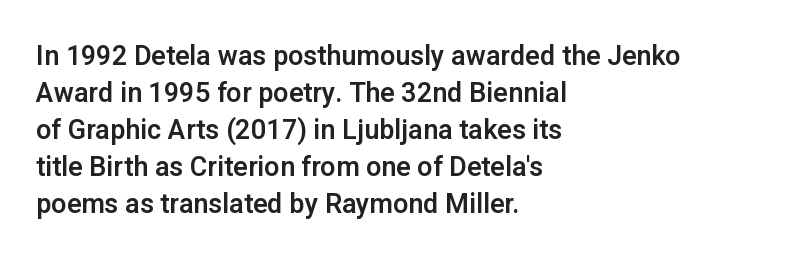
Q: Is the text italic (slanted)? A: No, it is upright.
Q: Is the text underlined? A: No.
Q: How is the paragraph aligned? A: Left-aligned.
Q: Is the spacing between letters normal or unusually wide? A: Normal.
Q: Is the spacing between lines tight, normal or loose? A: Normal.
